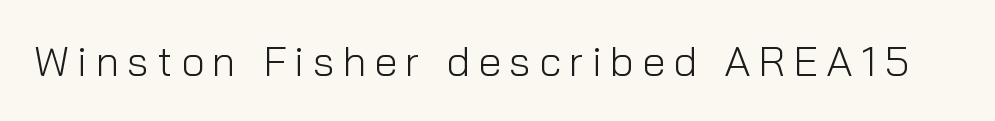
{"serif": "no", "italic": "no", "bold": "no", "weight": "light", "width": "normal", "stroke_contrast": "low", "x_height": "medium", "monospaced": "no", "underline": "no", "glyph_px": 42}
